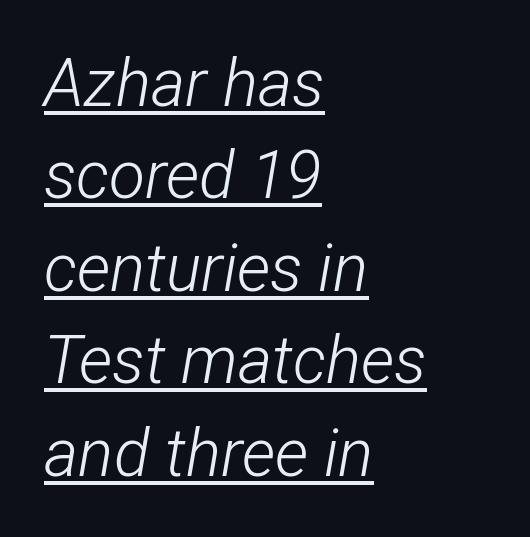
{"italic": "yes", "lean": "right", "slant_degrees": 12, "bold": "no", "weight": "light", "width": "condensed", "stroke_contrast": "low", "x_height": "medium", "monospaced": "no", "underline": "yes", "align": "left", "line_spacing": "normal", "line_spacing_ratio": 1.4, "letter_spacing": "normal", "letter_spacing_em": 0.0, "glyph_px": 66}
